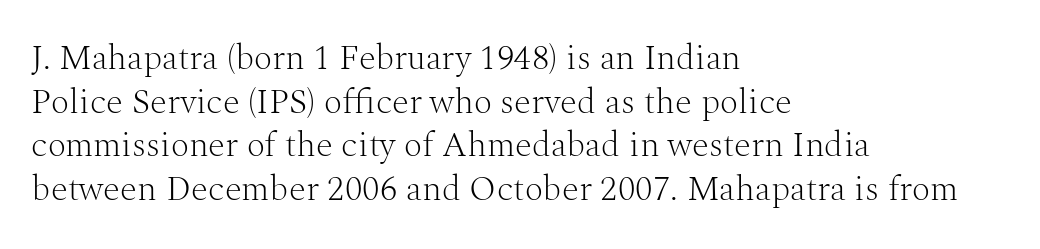
{"serif": "yes", "italic": "no", "bold": "no", "weight": "light", "width": "normal", "stroke_contrast": "medium", "x_height": "medium", "monospaced": "no", "underline": "no", "align": "left", "line_spacing": "normal", "line_spacing_ratio": 1.25, "letter_spacing": "normal", "letter_spacing_em": 0.0, "glyph_px": 35}
